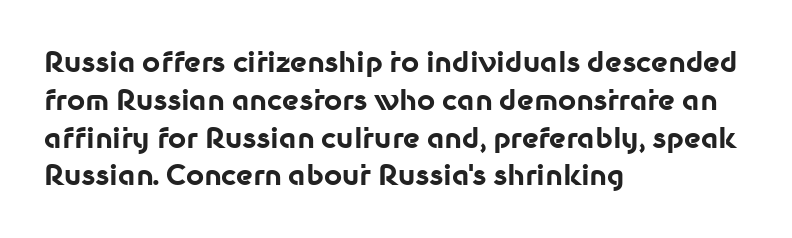
Q: Is the text bold? A: Yes.
Q: Is the text italic (slanted)? A: No, it is upright.
Q: Is the typeface a serif or a sans-serif typeface? A: Sans-serif.
Q: Is the text underlined? A: No.
Q: How is the paragraph aligned? A: Left-aligned.
Q: Is the spacing between letters normal or unusually wide? A: Normal.
Q: Is the spacing between lines tight, normal or loose? A: Normal.
Q: Width (condensed, normal, or wide)? A: Normal.
Q: Stroke contrast? A: Low.
Q: x-height? A: Medium.
Q: Monospaced? A: No.
